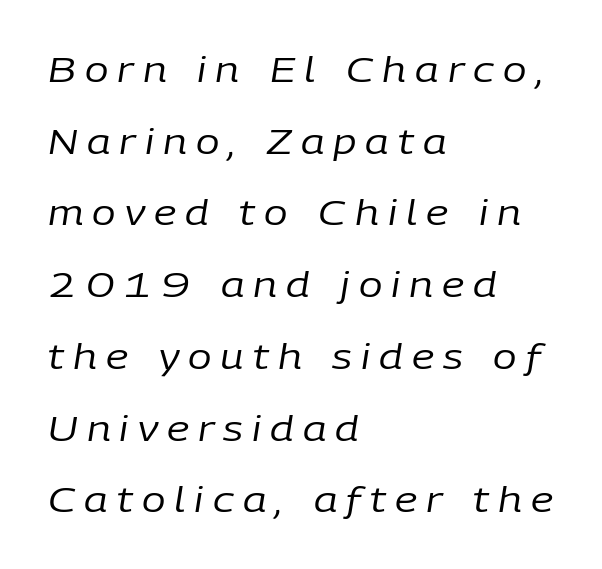
{"italic": "yes", "lean": "right", "slant_degrees": 9, "bold": "no", "weight": "regular", "width": "normal", "stroke_contrast": "low", "x_height": "medium", "monospaced": "no", "underline": "no", "align": "left", "line_spacing": "loose", "line_spacing_ratio": 2.05, "letter_spacing": "wide", "letter_spacing_em": 0.26, "glyph_px": 35}
